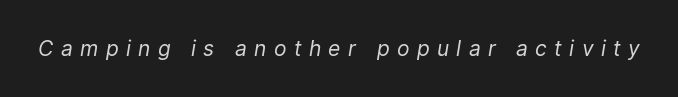
{"italic": "yes", "lean": "right", "slant_degrees": 9, "bold": "no", "underline": "no", "letter_spacing": "wide", "letter_spacing_em": 0.35, "glyph_px": 21}
